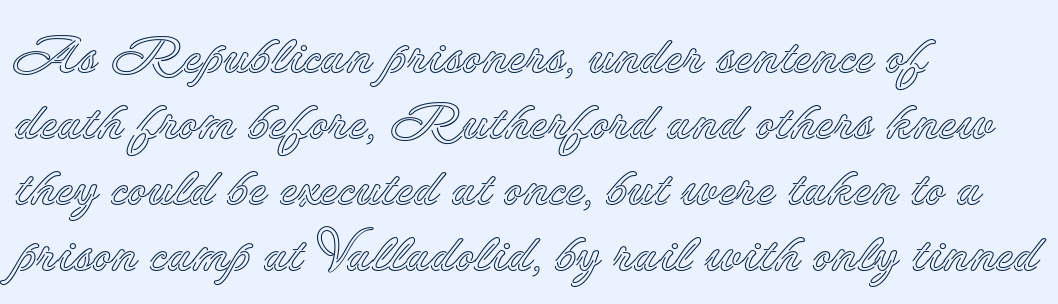
The image shows 54 px text type; set left-aligned, line spacing 1.22x, normal letter spacing, not underlined; a small x-height.
